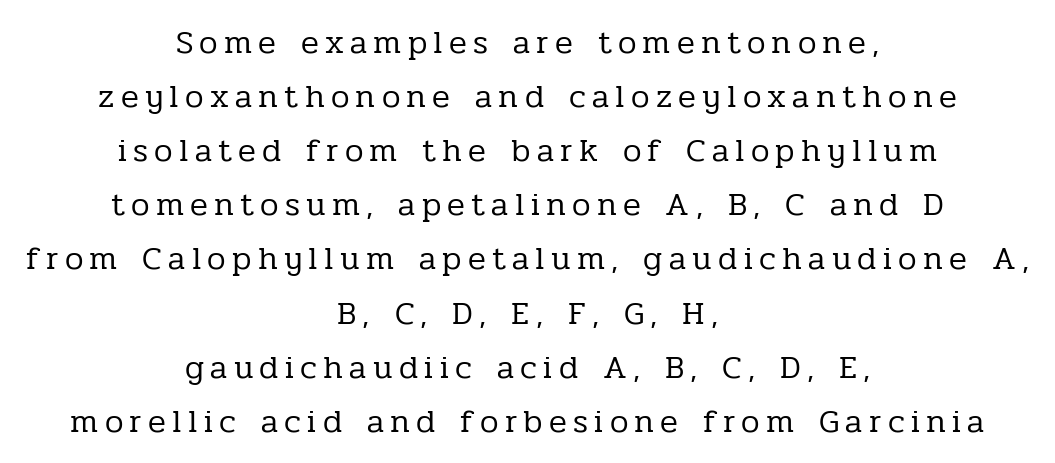
Q: Is the text bold? A: No.
Q: Is the text italic (slanted)? A: No, it is upright.
Q: Is the typeface a serif or a sans-serif typeface? A: Serif.
Q: Is the text underlined? A: No.
Q: How is the paragraph aligned? A: Centered.
Q: Is the spacing between lines tight, normal or loose? A: Normal.
Q: Width (condensed, normal, or wide)? A: Normal.
Q: Stroke contrast? A: Low.
Q: x-height? A: Medium.
Q: Monospaced? A: No.
